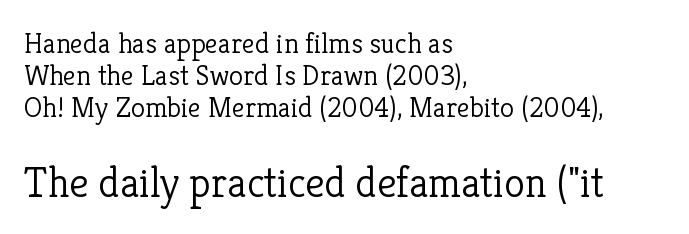
The image shows 43 px light serif type, upright; set left-aligned, tight line spacing (1.11x), normal letter spacing, not underlined; the second (bottom) block is 1.48x larger; low stroke contrast and a medium x-height.
